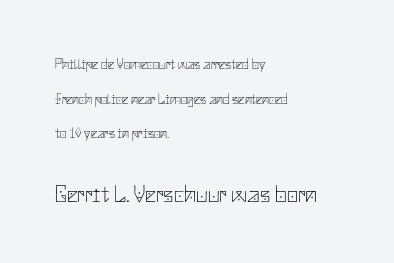
{"italic": "no", "bold": "no", "underline": "no", "align": "left", "line_spacing": "loose", "line_spacing_ratio": 2.48, "letter_spacing": "normal", "letter_spacing_em": 0.0, "larger_block": "second", "size_ratio": 1.71, "glyph_px": 24}
